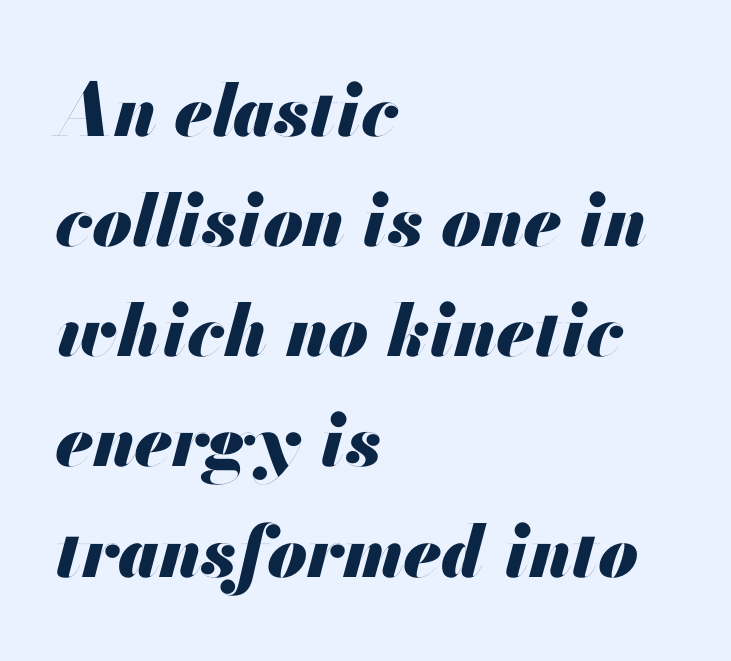
The image shows 72 px heavy type, italic (leaning right); set left-aligned, normal line spacing (1.53x), normal letter spacing, not underlined; medium stroke contrast and a small x-height.
